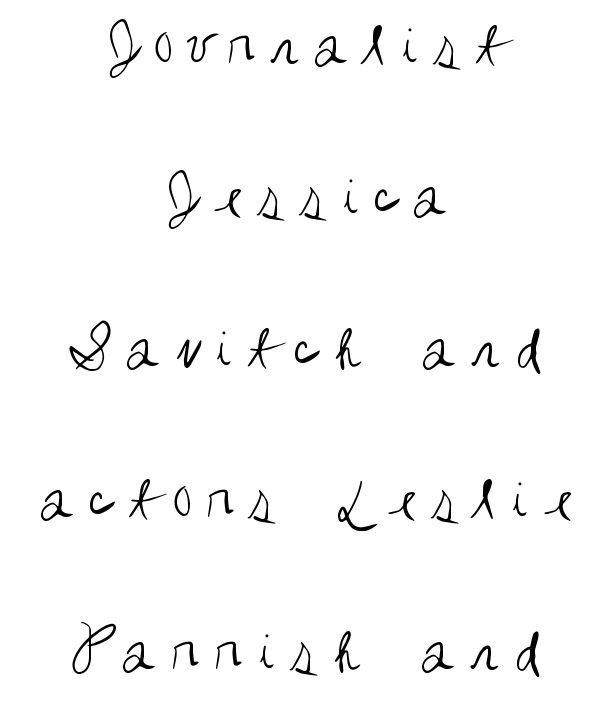
The image shows 65 px regular-weight, condensed sans-serif type; set centered, loose line spacing (2.33x), unusually wide letter spacing (+0.21 em), not underlined; medium stroke contrast and a large x-height.
